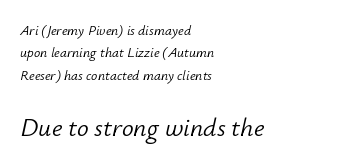
{"italic": "yes", "lean": "right", "slant_degrees": 12, "bold": "no", "underline": "no", "align": "left", "line_spacing": "normal", "line_spacing_ratio": 1.6, "letter_spacing": "normal", "letter_spacing_em": 0.0, "larger_block": "second", "size_ratio": 1.86, "glyph_px": 26}
